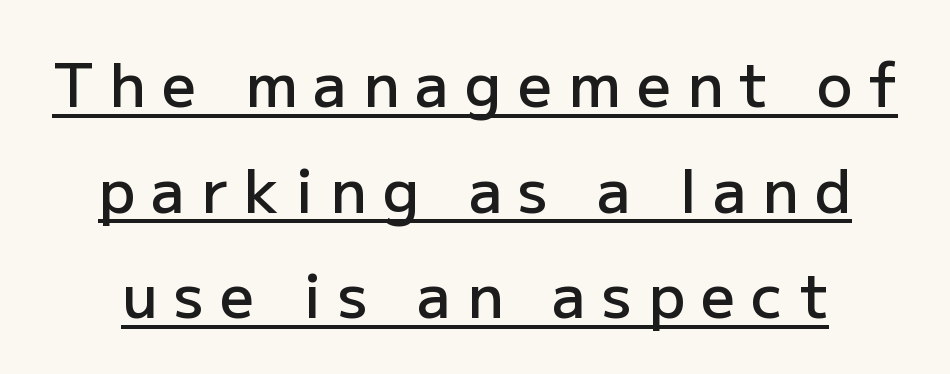
The image shows 60 px semibold sans-serif type, upright; set line spacing 1.76x, unusually wide letter spacing (+0.27 em), underlined; low stroke contrast and a medium x-height.
